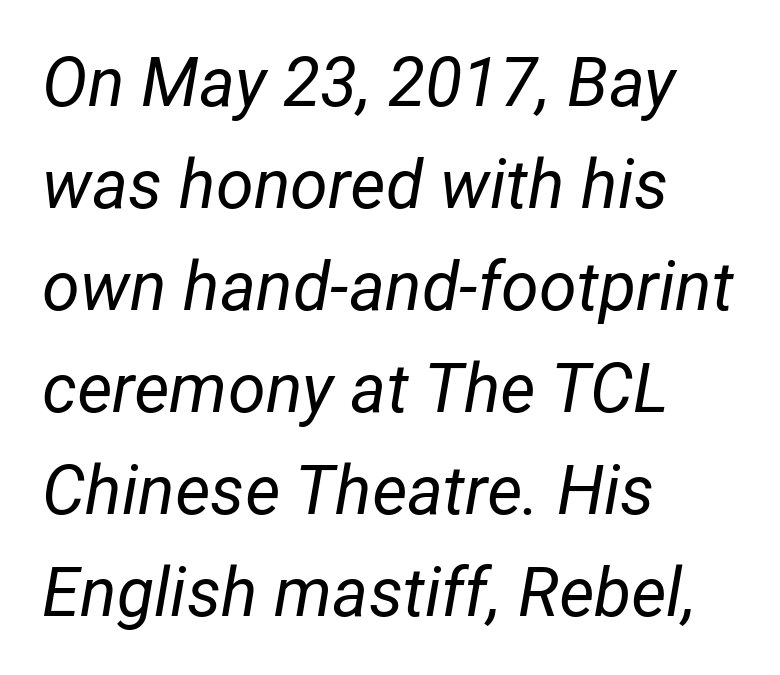
Q: Is the text bold? A: No.
Q: Is the text italic (slanted)? A: Yes, it leans right by about 12 degrees.
Q: Is the text underlined? A: No.
Q: How is the paragraph aligned? A: Left-aligned.
Q: Is the spacing between letters normal or unusually wide? A: Normal.
Q: Is the spacing between lines tight, normal or loose? A: Normal.
Q: Width (condensed, normal, or wide)? A: Normal.
Q: Stroke contrast? A: Low.
Q: x-height? A: Medium.
Q: Monospaced? A: No.
